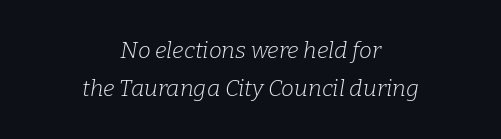
Vertical stems look standard width or narrower in stroke. The lines are quadded center. Quick note: underline off. The passage shown leans; its letterforms are oblique.
